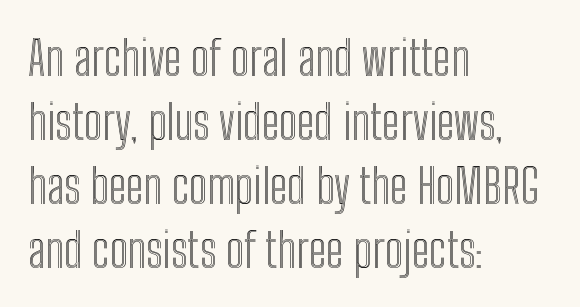
Spacing verdict: proportional, widths tailored to each character. Letters rest on an invisible, unmarked baseline. Horizontal bands of white between lines are of average thickness. Typeset ragged right — the left edge is the straight one.
